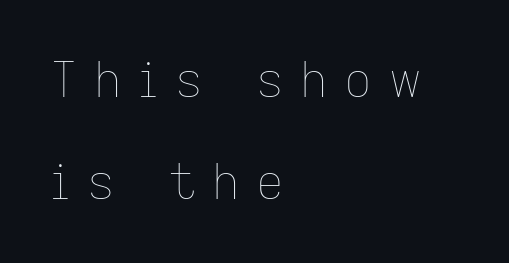
The lines in this sample share a left origin and differ only in where they stop. Any mark beneath the type? The region is blank. This is the regular roman posture of the typeface. Someone cranked the tracking dial way up on this one. The passage shown is not bold in any degree.
